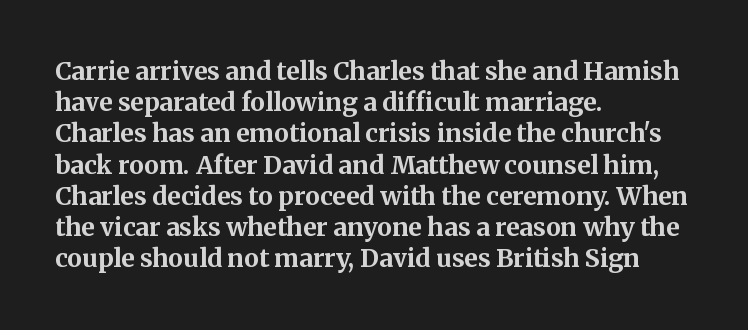
The image shows 25 px bold type, upright; set left-aligned, normal line spacing (1.25x), normal letter spacing, not underlined.
